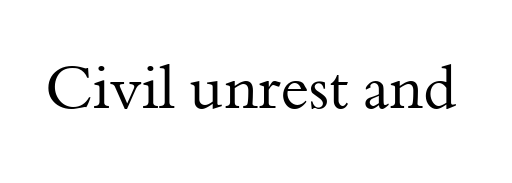
Q: Is the text bold? A: No.
Q: Is the text italic (slanted)? A: No, it is upright.
Q: Is the typeface a serif or a sans-serif typeface? A: Serif.
Q: Is the text underlined? A: No.
Q: Is the spacing between letters normal or unusually wide? A: Normal.
Q: Width (condensed, normal, or wide)? A: Normal.
Q: Stroke contrast? A: Medium.
Q: x-height? A: Small.
Q: Monospaced? A: No.
